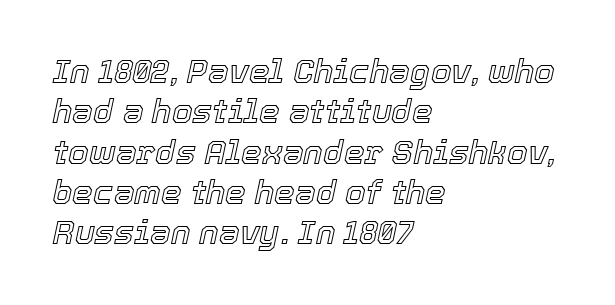
The zone under the glyphs is completely vacant. Think of a printed novel: that variable character pitch is what you see here. The text block is weighted toward the left margin, trailing off unevenly rightward. Students, note that the glyphs here touch the page at normal intervals. The text carries the slant typical of an italic or oblique font.
